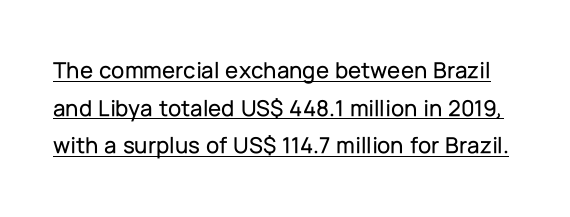
The image shows 24 px text type, upright; set normal line spacing (1.57x), normal letter spacing, underlined.
